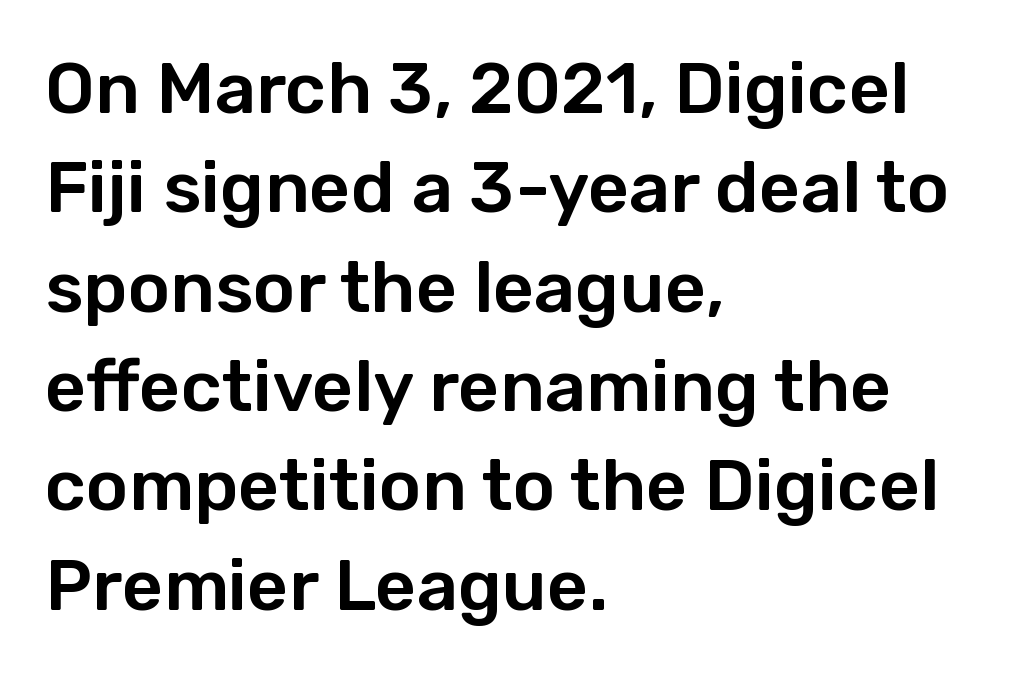
{"serif": "no", "italic": "no", "width": "normal", "stroke_contrast": "low", "x_height": "medium", "monospaced": "no", "underline": "no", "align": "left", "line_spacing": "normal", "line_spacing_ratio": 1.38, "letter_spacing": "normal", "letter_spacing_em": 0.0, "glyph_px": 72}
